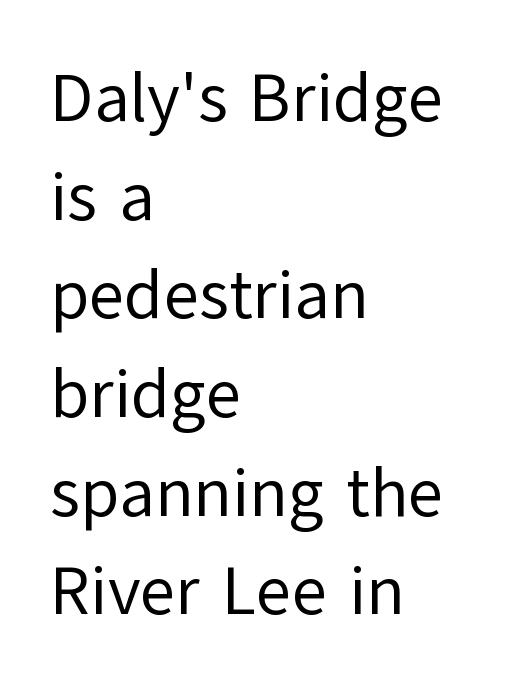
The image shows 69 px regular-weight sans-serif type, upright; set left-aligned, normal line spacing (1.43x), normal letter spacing, not underlined; low stroke contrast and a medium x-height.
